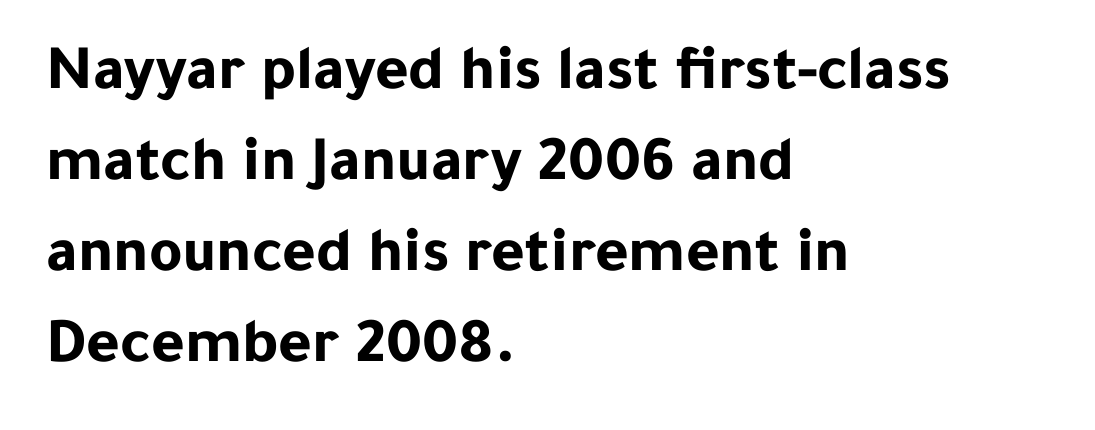
{"serif": "no", "italic": "no", "bold": "yes", "weight": "bold", "width": "normal", "stroke_contrast": "low", "x_height": "medium", "monospaced": "no", "underline": "no", "align": "left", "line_spacing": "normal", "line_spacing_ratio": 1.42, "letter_spacing": "normal", "letter_spacing_em": 0.0, "glyph_px": 64}
